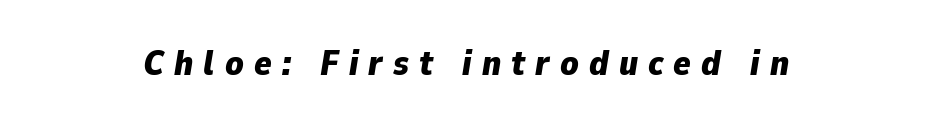
Q: Is the text bold? A: Yes.
Q: Is the text italic (slanted)? A: Yes, it leans right by about 9 degrees.
Q: Is the text underlined? A: No.
Q: Is the spacing between letters normal or unusually wide? A: Unusually wide.
Q: Width (condensed, normal, or wide)? A: Normal.
Q: Stroke contrast? A: Low.
Q: x-height? A: Medium.
Q: Monospaced? A: No.
